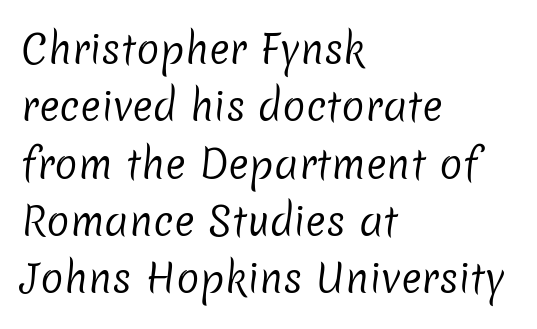
Q: Is the text bold? A: No.
Q: Is the typeface a serif or a sans-serif typeface? A: Sans-serif.
Q: Is the text underlined? A: No.
Q: How is the paragraph aligned? A: Left-aligned.
Q: Is the spacing between letters normal or unusually wide? A: Normal.
Q: Is the spacing between lines tight, normal or loose? A: Normal.
Q: Width (condensed, normal, or wide)? A: Normal.
Q: Stroke contrast? A: Low.
Q: x-height? A: Medium.
Q: Monospaced? A: No.
